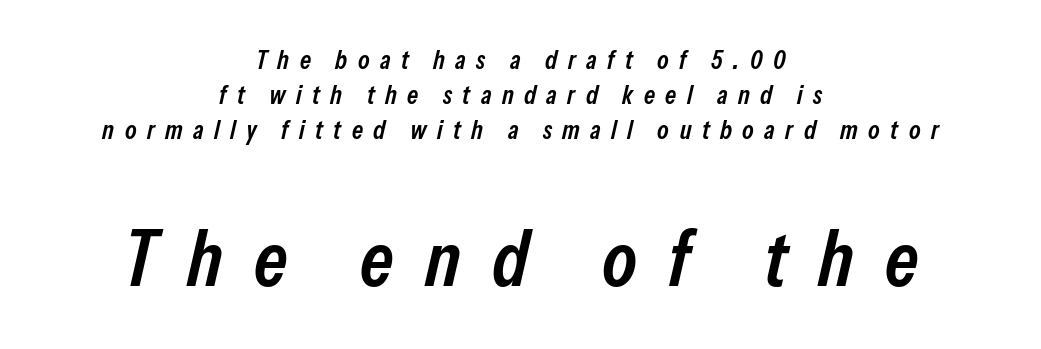
Evenly set lines give the paragraph a standard silhouette. Which of the two is more prominent by size? The second, at the bottom. Spacing between characters has been opened up far beyond the box default. Each row of text sits above clean, open space.
